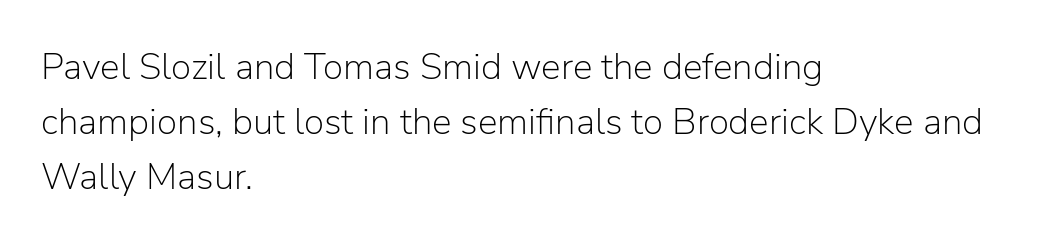
The face used here is proportionally spaced, like ordinary book or web type. Stem width sits at or under what a default text font uses. The passage is arranged the way most books set body copy — flush left. To sum up the face: it is a sans, with no serifs. Glance below the letters and you will spot only blank space. One glance says typical: line gaps are just what's usual.
